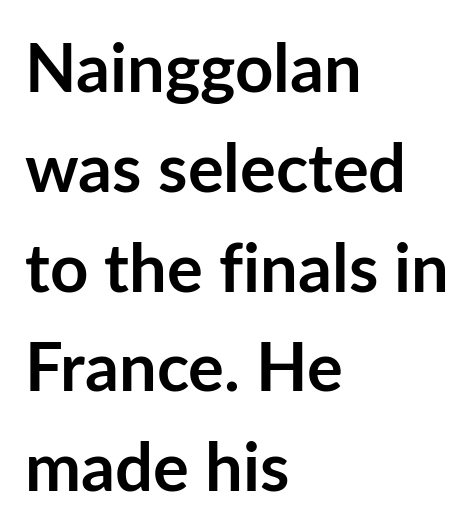
Q: Is the text bold? A: Yes.
Q: Is the text italic (slanted)? A: No, it is upright.
Q: Is the typeface a serif or a sans-serif typeface? A: Sans-serif.
Q: Is the text underlined? A: No.
Q: How is the paragraph aligned? A: Left-aligned.
Q: Is the spacing between letters normal or unusually wide? A: Normal.
Q: Is the spacing between lines tight, normal or loose? A: Normal.
Q: Width (condensed, normal, or wide)? A: Normal.
Q: Stroke contrast? A: Low.
Q: x-height? A: Medium.
Q: Monospaced? A: No.
